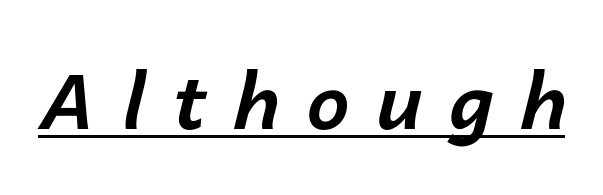
{"italic": "yes", "lean": "right", "slant_degrees": 14, "bold": "yes", "weight": "bold", "width": "normal", "stroke_contrast": "low", "x_height": "medium", "monospaced": "no", "underline": "yes", "letter_spacing": "wide", "letter_spacing_em": 0.34, "glyph_px": 77}
